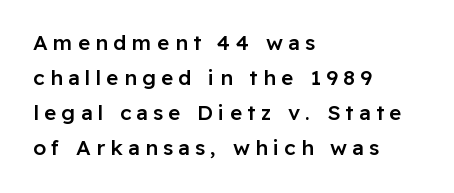
The image shows 21 px text type, upright; set left-aligned, normal line spacing (1.66x), unusually wide letter spacing (+0.25 em), not underlined.
